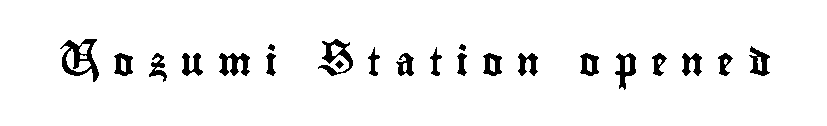
Q: Is the text italic (slanted)? A: No, it is upright.
Q: Is the typeface a serif or a sans-serif typeface? A: Sans-serif.
Q: Is the text underlined? A: No.
Q: Is the spacing between letters normal or unusually wide? A: Unusually wide.
Q: Width (condensed, normal, or wide)? A: Condensed.
Q: Stroke contrast? A: Low.
Q: x-height? A: Small.
Q: Monospaced? A: No.
